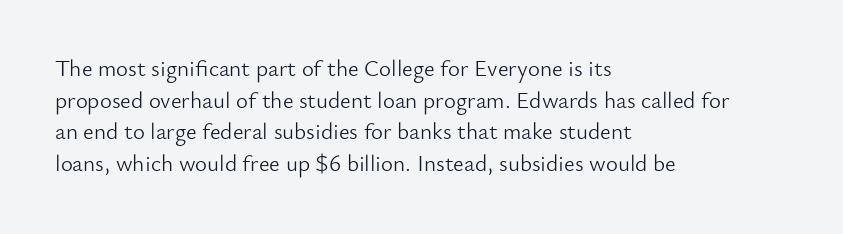
Q: Is the text bold? A: No.
Q: Is the text italic (slanted)? A: No, it is upright.
Q: Is the text underlined? A: No.
Q: How is the paragraph aligned? A: Left-aligned.
Q: Is the spacing between letters normal or unusually wide? A: Normal.
Q: Is the spacing between lines tight, normal or loose? A: Normal.
